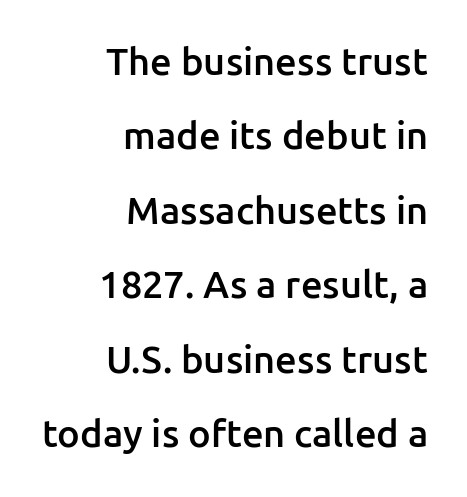
The image shows 38 px semibold sans-serif type, upright; set right-aligned, loose line spacing (1.96x), normal letter spacing, not underlined; low stroke contrast and a medium x-height.
